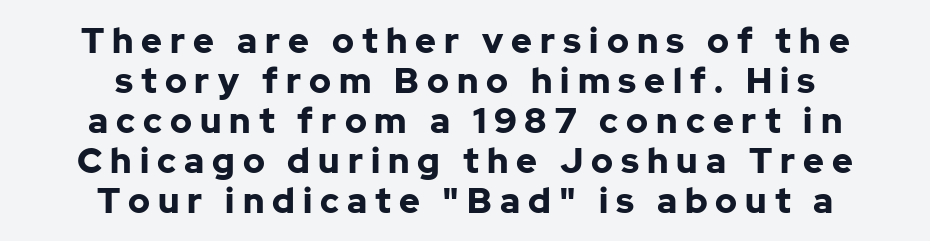
Q: Is the text bold? A: Yes.
Q: Is the text italic (slanted)? A: No, it is upright.
Q: Is the typeface a serif or a sans-serif typeface? A: Sans-serif.
Q: Is the text underlined? A: No.
Q: How is the paragraph aligned? A: Centered.
Q: Is the spacing between letters normal or unusually wide? A: Unusually wide.
Q: Is the spacing between lines tight, normal or loose? A: Tight.
Q: Width (condensed, normal, or wide)? A: Normal.
Q: Stroke contrast? A: Low.
Q: x-height? A: Medium.
Q: Monospaced? A: No.
